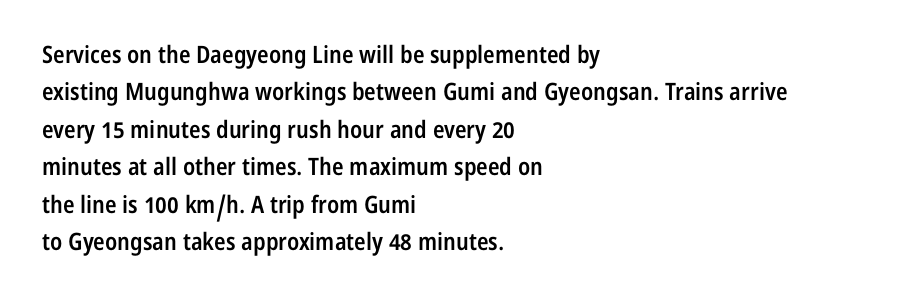
Summary of vertical rhythm: regular, with standard interline spacing. Do the letters lean? They stand straight. The passage is arranged the way most books set body copy — flush left. Bare-footed words on every line. The gaps between neighbouring characters are ordinary and unremarkable.
